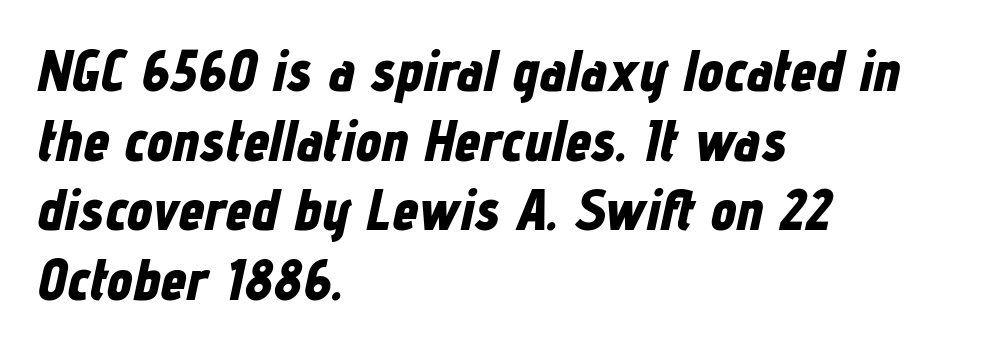
{"italic": "yes", "lean": "right", "slant_degrees": 12, "bold": "yes", "weight": "bold", "width": "condensed", "stroke_contrast": "low", "x_height": "medium", "monospaced": "no", "underline": "no", "align": "left", "line_spacing_ratio": 1.2, "letter_spacing": "normal", "letter_spacing_em": 0.0, "glyph_px": 58}
